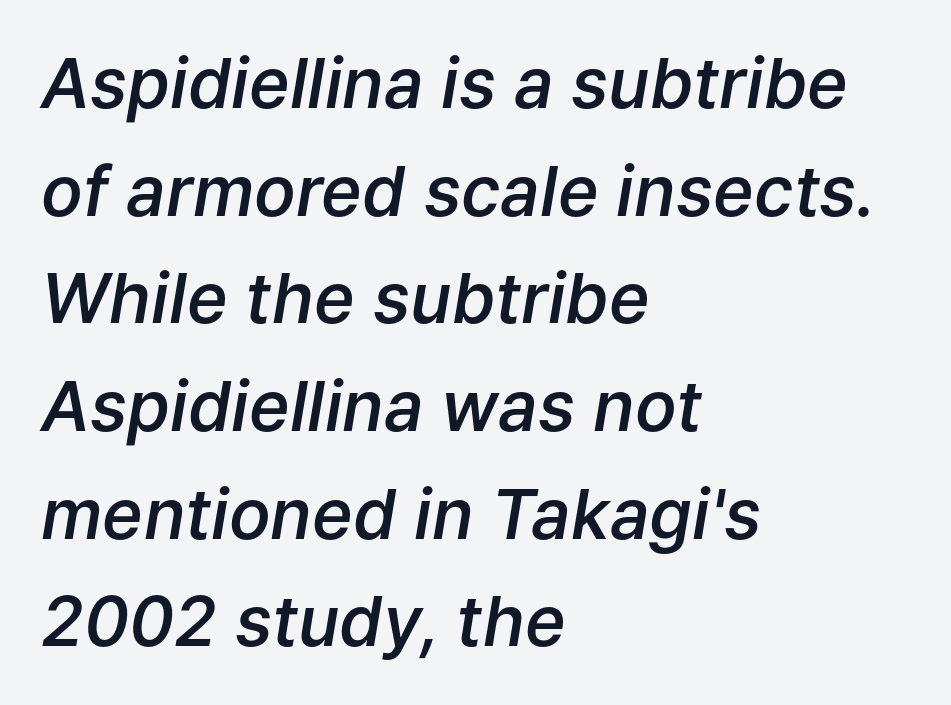
The image shows 69 px semibold type, italic (leaning right); set left-aligned, normal line spacing (1.56x), normal letter spacing, not underlined; low stroke contrast and a medium x-height.
